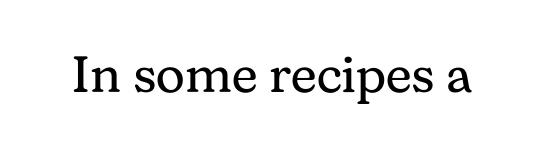
{"serif": "yes", "italic": "no", "bold": "no", "weight": "regular", "width": "normal", "stroke_contrast": "medium", "x_height": "medium", "monospaced": "no", "underline": "no", "letter_spacing": "normal", "letter_spacing_em": 0.0, "glyph_px": 51}
